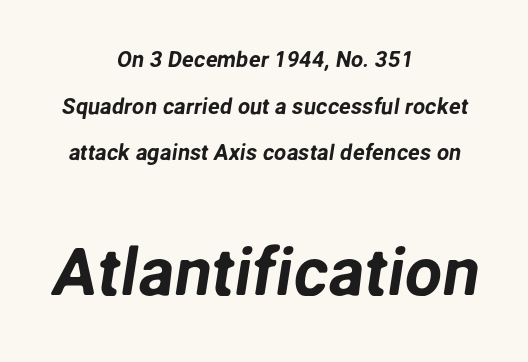
{"serif": "no", "width": "normal", "stroke_contrast": "low", "x_height": "medium", "monospaced": "no", "underline": "no", "align": "center", "line_spacing": "loose", "line_spacing_ratio": 2.12, "letter_spacing": "normal", "letter_spacing_em": 0.0, "larger_block": "second", "size_ratio": 3.05, "glyph_px": 67}
